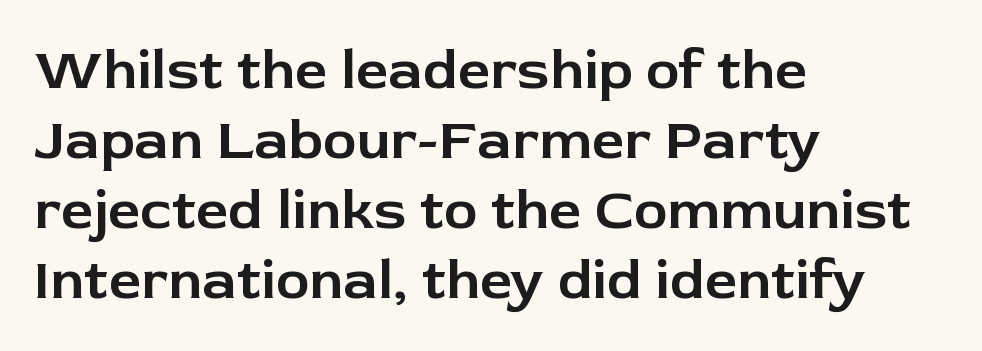
Bare-footed words on every line. These lines keep a tight, regular rhythm from letter to letter. Font category for this specimen: sans-serif. Does the lettering tilt? It doesn't — this is upright. Line starts are locked; line ends wander.
